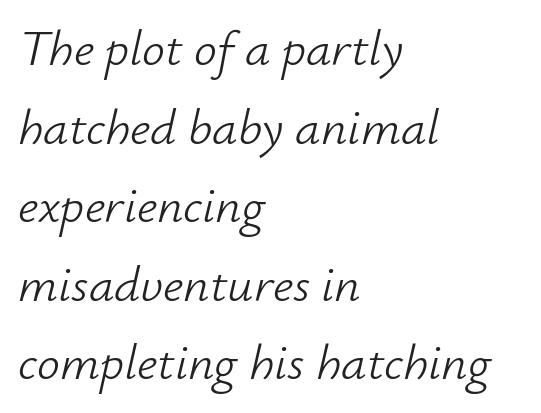
The weight tops out at a normal text grade. Nothing unusual about the tracking: characters are spaced as the font intends. This sample has the flowing, uneven cadence of proportional lettering. Unmarked baselines from the first word to the last.
